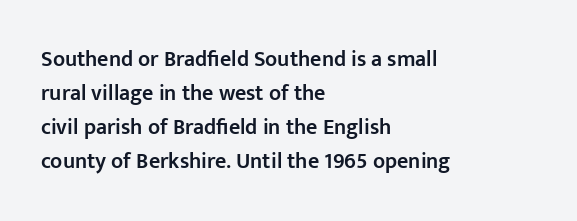
The image shows 22 px text type, upright; set left-aligned, normal line spacing (1.54x), normal letter spacing, not underlined.
